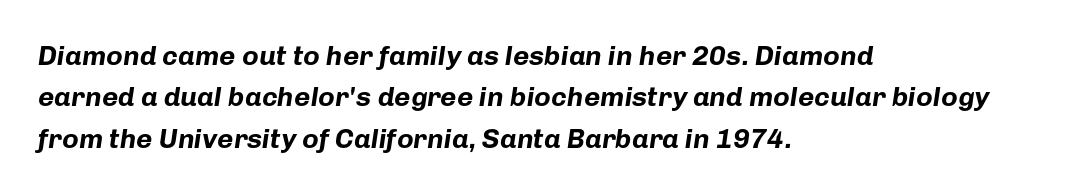
Varying glyph widths throughout — classic text-font behaviour. Students, note that the glyphs here touch the page at normal intervals. Compared with typical paragraphs, the rows here are spaced about the same. When letters slant like this, we call the style italic.
